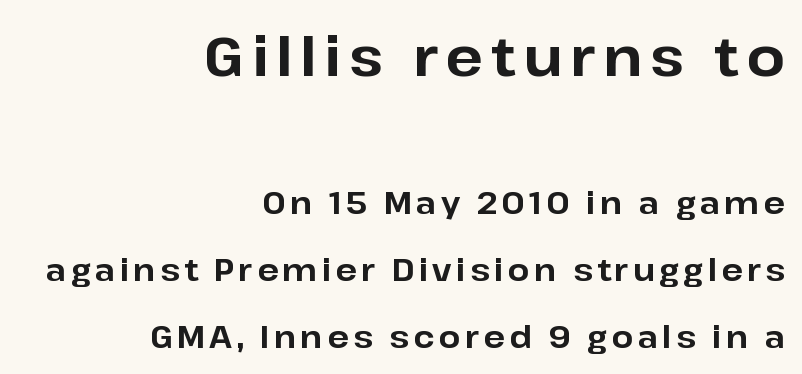
Only glyphs here, with clear space below each row. Size contrast runs from large at the top to small at the bottom. The letters stand upright; this is a roman face. I'd call this a sans setting — the letters go barefoot.
